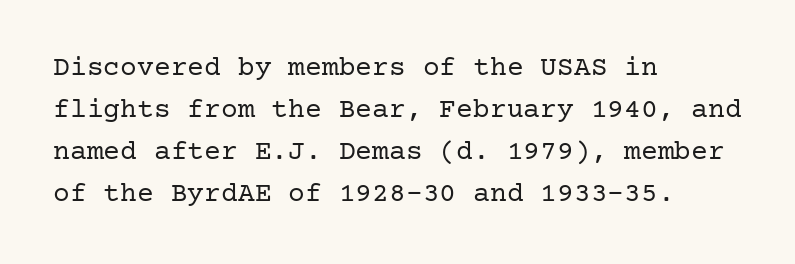
The image shows 28 px regular-weight serif type, upright; set left-aligned, normal line spacing (1.5x), normal letter spacing, not underlined; low stroke contrast and a medium x-height.
